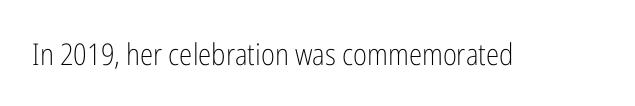
Think of a printed novel: that variable character pitch is what you see here. Italic: no, the glyphs are upright roman. The specimen omits any rule beneath the text block's lines. Compared with a typical body face, this is equally light or lighter still.
